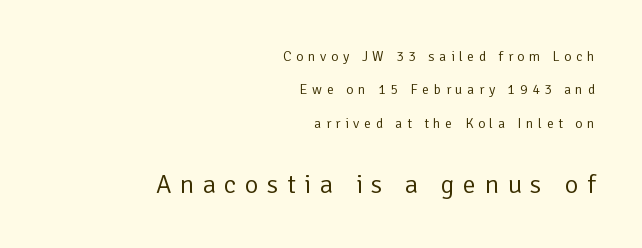
The image shows 26 px text type, upright; set right-aligned, loose line spacing (2.38x), unusually wide letter spacing (+0.33 em), not underlined; the second (bottom) block is 1.86x larger.
